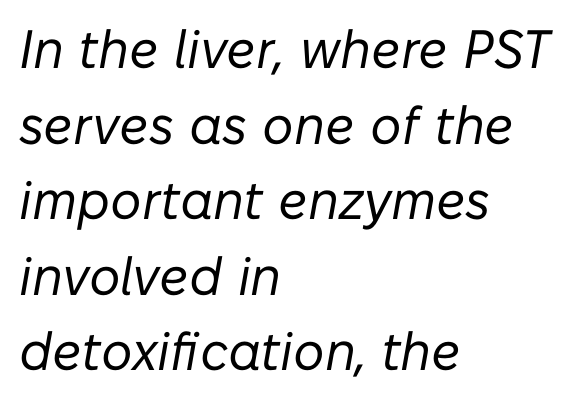
Q: Is the text bold? A: No.
Q: Is the text italic (slanted)? A: Yes, it leans right by about 10 degrees.
Q: Is the text underlined? A: No.
Q: How is the paragraph aligned? A: Left-aligned.
Q: Is the spacing between letters normal or unusually wide? A: Normal.
Q: Is the spacing between lines tight, normal or loose? A: Normal.
Q: Width (condensed, normal, or wide)? A: Normal.
Q: Stroke contrast? A: Low.
Q: x-height? A: Medium.
Q: Monospaced? A: No.
